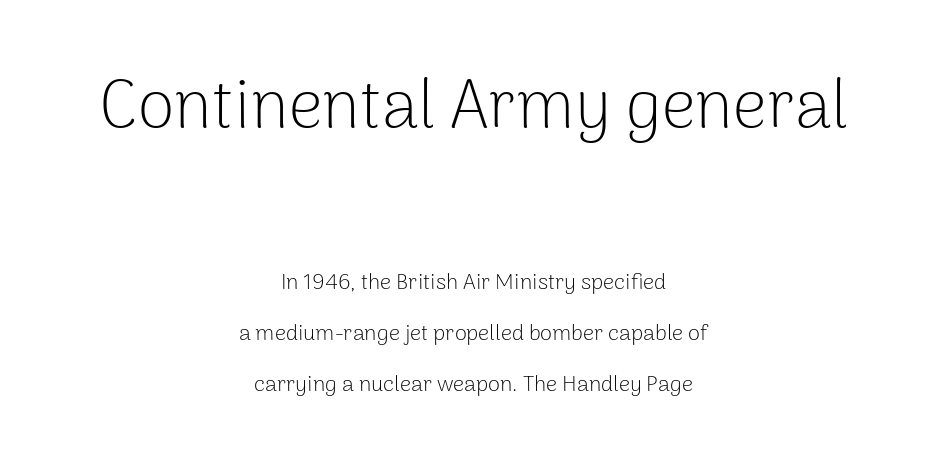
{"serif": "no", "italic": "no", "bold": "no", "weight": "light", "width": "normal", "stroke_contrast": "low", "x_height": "medium", "monospaced": "no", "underline": "no", "align": "center", "line_spacing": "loose", "line_spacing_ratio": 2.33, "letter_spacing": "normal", "letter_spacing_em": 0.0, "larger_block": "first", "size_ratio": 3.05, "glyph_px": 67}
